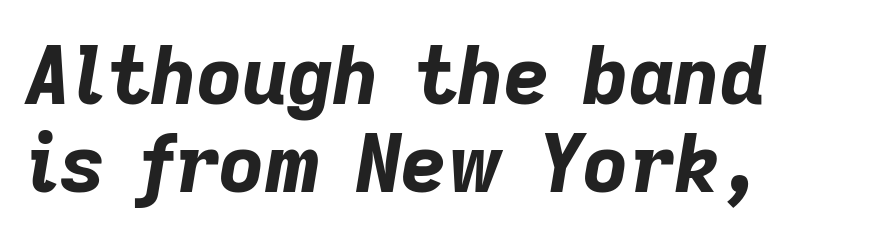
Q: Is the text bold? A: Yes.
Q: Is the text italic (slanted)? A: Yes, it leans right by about 9 degrees.
Q: Is the text underlined? A: No.
Q: How is the paragraph aligned? A: Left-aligned.
Q: Is the spacing between letters normal or unusually wide? A: Normal.
Q: Is the spacing between lines tight, normal or loose? A: Tight.
Q: Width (condensed, normal, or wide)? A: Normal.
Q: Stroke contrast? A: Low.
Q: x-height? A: Medium.
Q: Monospaced? A: No.
